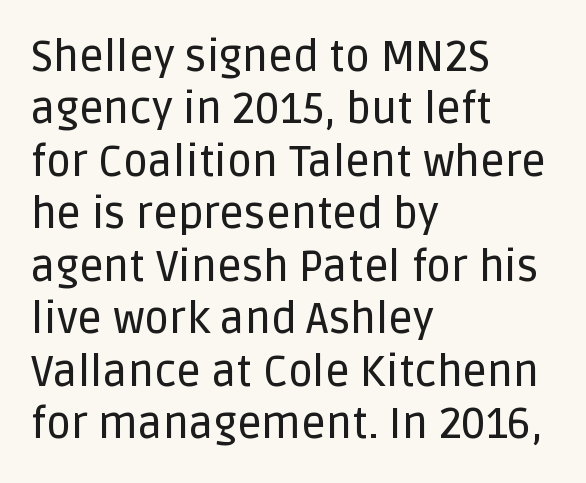
The image shows 43 px sans-serif type, upright; set left-aligned, line spacing 1.22x, normal letter spacing, not underlined; low stroke contrast and a large x-height.
